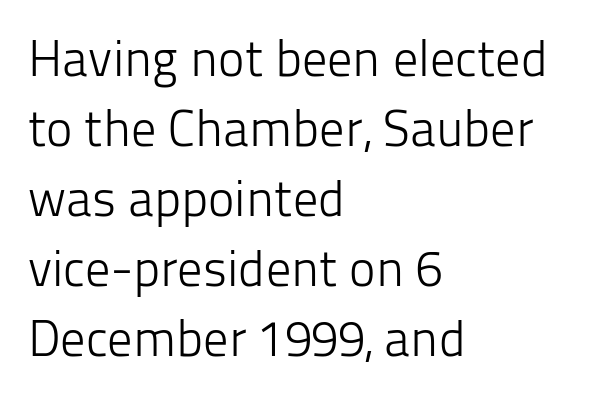
The image shows 50 px light sans-serif type, upright; set left-aligned, normal line spacing (1.4x), normal letter spacing, not underlined; low stroke contrast and a medium x-height.
